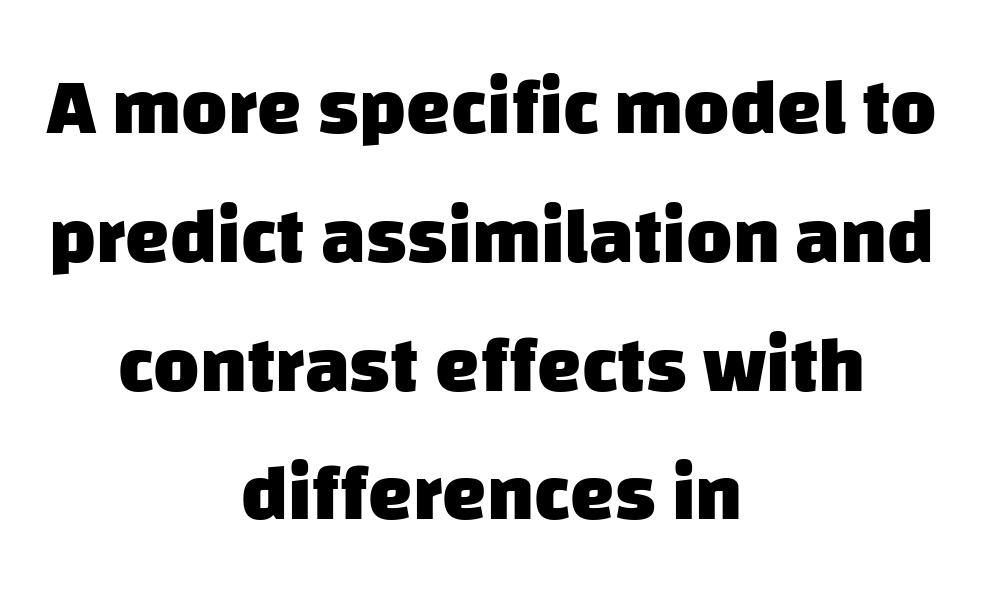
Q: Is the text bold? A: Yes.
Q: Is the typeface a serif or a sans-serif typeface? A: Sans-serif.
Q: Is the text underlined? A: No.
Q: How is the paragraph aligned? A: Centered.
Q: Is the spacing between letters normal or unusually wide? A: Normal.
Q: Is the spacing between lines tight, normal or loose? A: Normal.
Q: Width (condensed, normal, or wide)? A: Normal.
Q: Stroke contrast? A: Low.
Q: x-height? A: Large.
Q: Monospaced? A: No.
